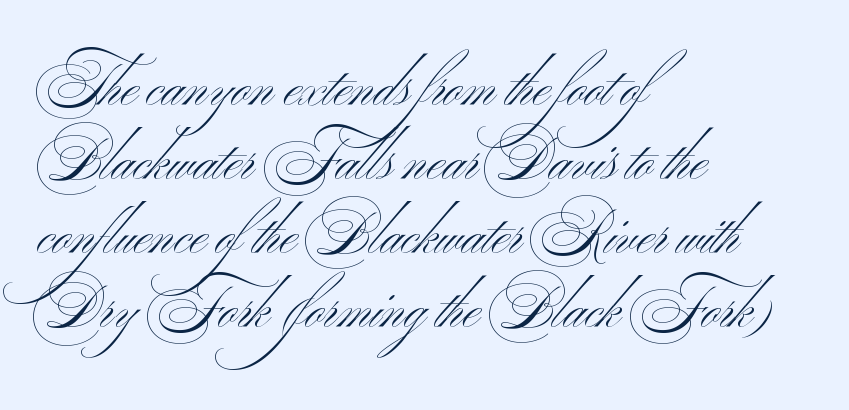
Q: Is the text bold? A: No.
Q: Is the typeface a serif or a sans-serif typeface? A: Sans-serif.
Q: Is the text underlined? A: No.
Q: How is the paragraph aligned? A: Left-aligned.
Q: Is the spacing between letters normal or unusually wide? A: Normal.
Q: Is the spacing between lines tight, normal or loose? A: Normal.
Q: Width (condensed, normal, or wide)? A: Wide.
Q: Stroke contrast? A: Medium.
Q: x-height? A: Small.
Q: Monospaced? A: No.
